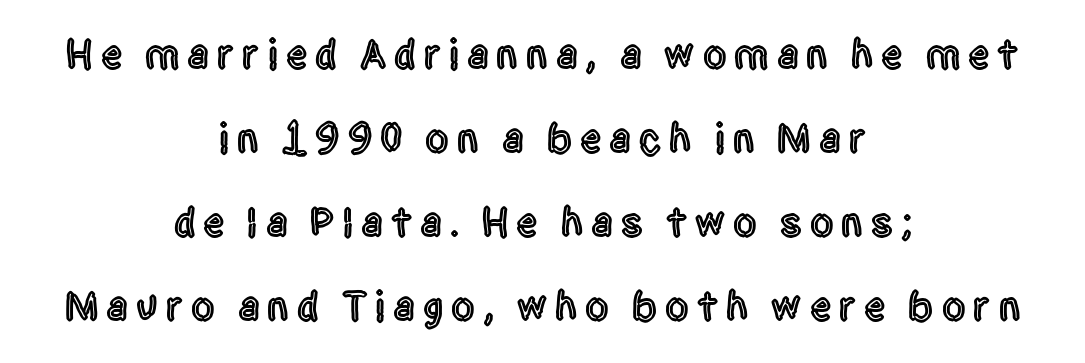
Q: Is the text italic (slanted)? A: No, it is upright.
Q: Is the typeface a serif or a sans-serif typeface? A: Sans-serif.
Q: Is the text underlined? A: No.
Q: How is the paragraph aligned? A: Centered.
Q: Is the spacing between lines tight, normal or loose? A: Loose.
Q: Width (condensed, normal, or wide)? A: Condensed.
Q: x-height? A: Large.
Q: Monospaced? A: No.
